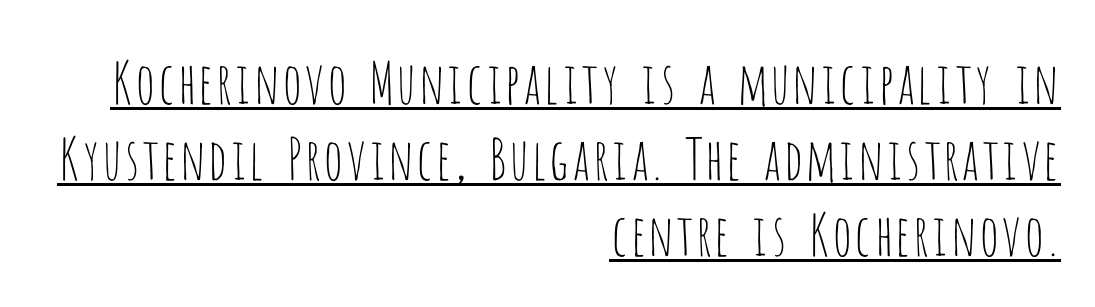
Q: Is the text bold? A: No.
Q: Is the text italic (slanted)? A: No, it is upright.
Q: Is the typeface a serif or a sans-serif typeface? A: Sans-serif.
Q: Is the text underlined? A: Yes.
Q: How is the paragraph aligned? A: Right-aligned.
Q: Is the spacing between letters normal or unusually wide? A: Normal.
Q: Is the spacing between lines tight, normal or loose? A: Normal.
Q: Width (condensed, normal, or wide)? A: Condensed.
Q: Stroke contrast? A: Low.
Q: x-height? A: Large.
Q: Monospaced? A: No.
